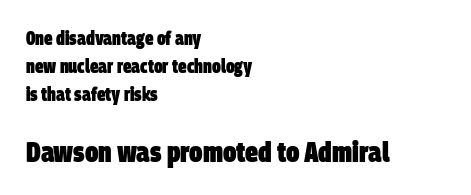
{"serif": "no", "bold": "yes", "weight": "heavy", "width": "condensed", "stroke_contrast": "low", "x_height": "large", "monospaced": "no", "underline": "no", "align": "left", "line_spacing": "normal", "line_spacing_ratio": 1.47, "letter_spacing": "normal", "letter_spacing_em": 0.0, "larger_block": "second", "size_ratio": 1.53, "glyph_px": 29}
